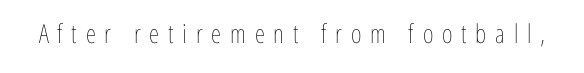
{"italic": "no", "bold": "no", "underline": "no", "letter_spacing": "wide", "letter_spacing_em": 0.34, "glyph_px": 26}
